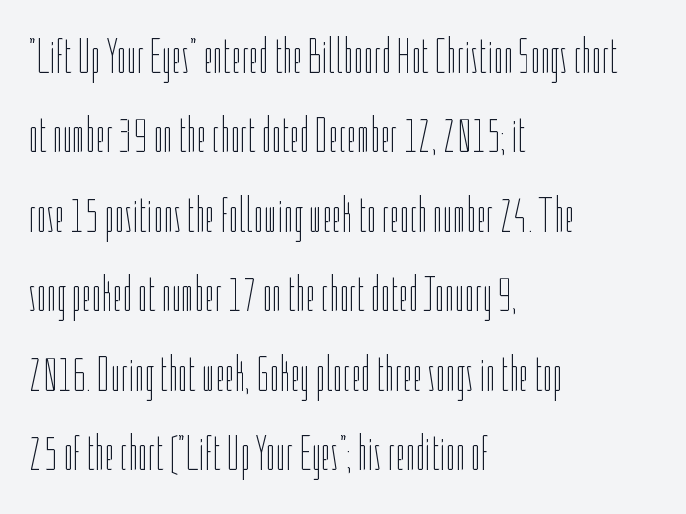
{"italic": "no", "bold": "no", "weight": "thin", "width": "condensed", "stroke_contrast": "low", "x_height": "medium", "monospaced": "no", "underline": "no", "align": "left", "line_spacing": "normal", "line_spacing_ratio": 1.59, "letter_spacing": "normal", "letter_spacing_em": 0.0, "glyph_px": 50}
